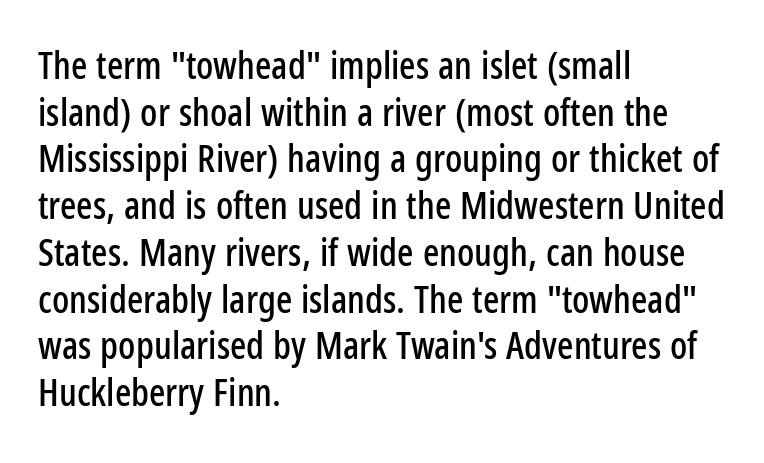
The image shows 38 px condensed sans-serif type, upright; set left-aligned, line spacing 1.23x, normal letter spacing, not underlined; low stroke contrast and a medium x-height.
